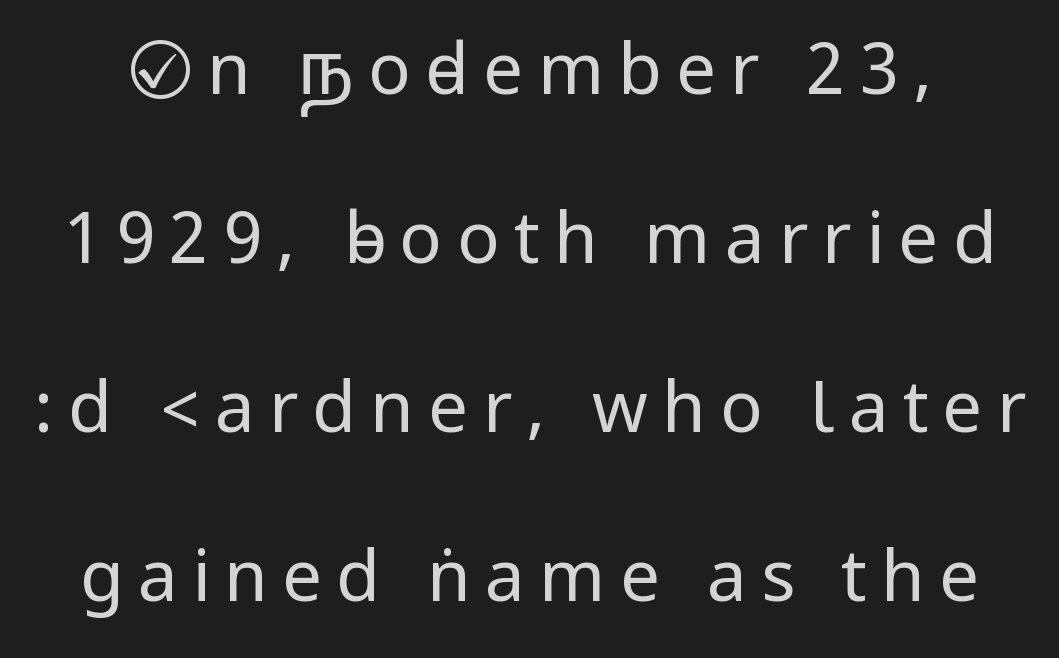
This rendering features lettering with no underline. The weight would be labelled regular, book, light, or lighter still. Honestly, the letter spacing is so wide it's the main thing you notice. The lettering holds an erect, upright posture throughout. The typeface chosen for these lines omits serifs.
